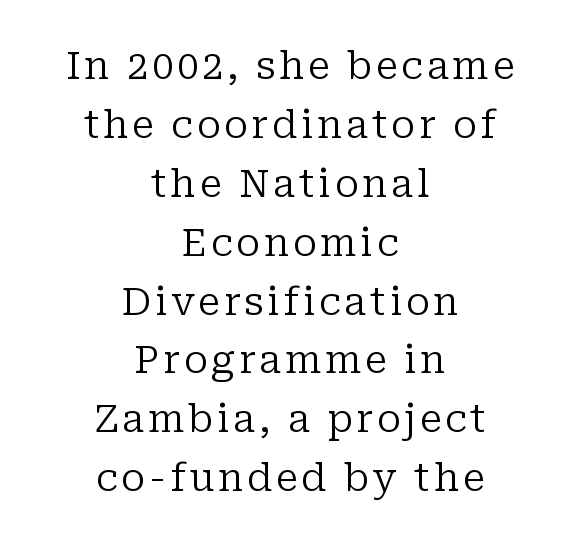
Q: Is the text bold? A: No.
Q: Is the text italic (slanted)? A: No, it is upright.
Q: Is the typeface a serif or a sans-serif typeface? A: Serif.
Q: Is the text underlined? A: No.
Q: How is the paragraph aligned? A: Centered.
Q: Is the spacing between lines tight, normal or loose? A: Normal.
Q: Width (condensed, normal, or wide)? A: Normal.
Q: Stroke contrast? A: Low.
Q: x-height? A: Medium.
Q: Monospaced? A: No.
